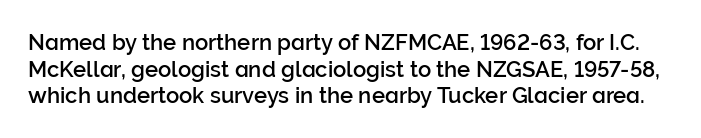
{"italic": "no", "underline": "no", "line_spacing_ratio": 1.21, "letter_spacing": "normal", "letter_spacing_em": 0.0, "glyph_px": 22}
